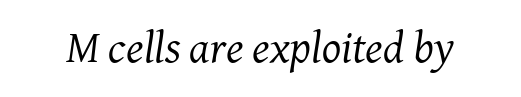
Caption: face not bold, strokes unweighted. A typesetter would label this face a serif. Beneath every word, the page is bare. The glyphs look as if they've been sheared to an angle.
